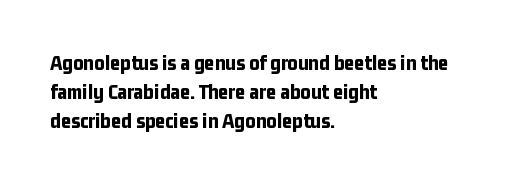
{"italic": "no", "bold": "yes", "underline": "no", "align": "left", "line_spacing": "normal", "line_spacing_ratio": 1.32, "letter_spacing": "normal", "letter_spacing_em": 0.0, "glyph_px": 22}
